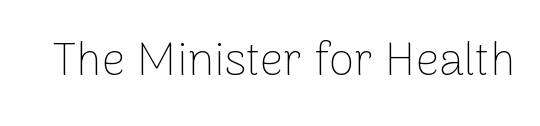
{"serif": "no", "italic": "no", "bold": "no", "weight": "thin", "width": "normal", "stroke_contrast": "low", "x_height": "medium", "monospaced": "no", "underline": "no", "letter_spacing": "normal", "letter_spacing_em": 0.0, "glyph_px": 46}
